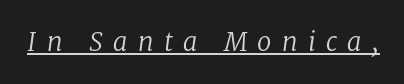
Q: Is the text bold? A: No.
Q: Is the text italic (slanted)? A: Yes, it leans right by about 8 degrees.
Q: Is the text underlined? A: Yes.
Q: Is the spacing between letters normal or unusually wide? A: Unusually wide.
